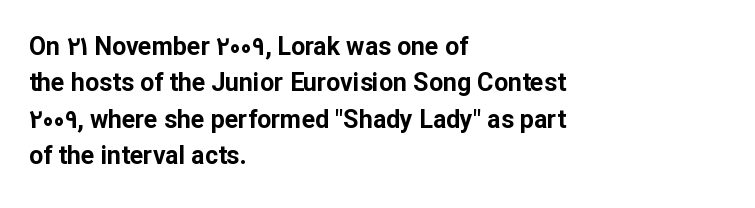
Q: Is the text bold? A: Yes.
Q: Is the text italic (slanted)? A: No, it is upright.
Q: Is the text underlined? A: No.
Q: How is the paragraph aligned? A: Left-aligned.
Q: Is the spacing between letters normal or unusually wide? A: Normal.
Q: Is the spacing between lines tight, normal or loose? A: Normal.
